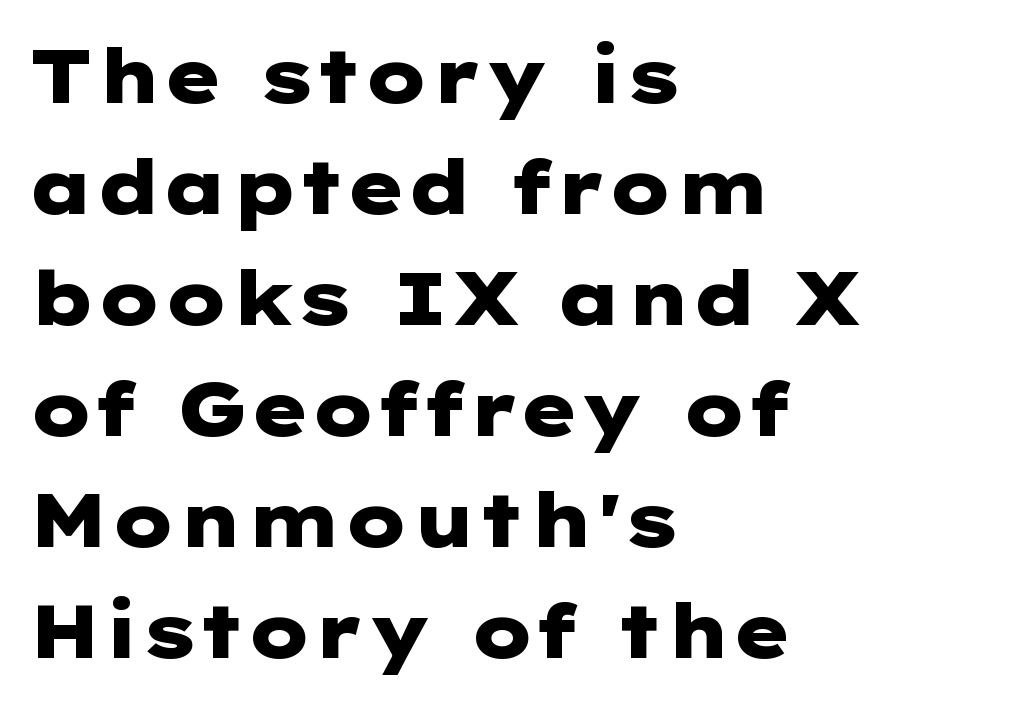
Q: Is the text bold? A: Yes.
Q: Is the text italic (slanted)? A: No, it is upright.
Q: Is the typeface a serif or a sans-serif typeface? A: Sans-serif.
Q: Is the text underlined? A: No.
Q: How is the paragraph aligned? A: Left-aligned.
Q: Is the spacing between letters normal or unusually wide? A: Normal.
Q: Is the spacing between lines tight, normal or loose? A: Normal.
Q: Width (condensed, normal, or wide)? A: Wide.
Q: Stroke contrast? A: Low.
Q: x-height? A: Medium.
